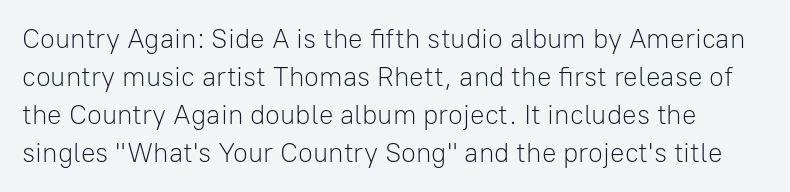
The image shows 27 px text type, upright; set normal line spacing (1.41x), normal letter spacing, not underlined.
